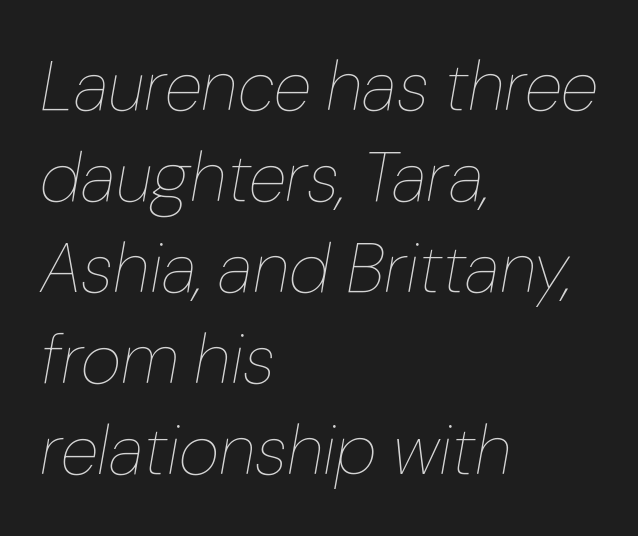
{"italic": "yes", "lean": "right", "slant_degrees": 10, "bold": "no", "weight": "thin", "width": "normal", "stroke_contrast": "low", "x_height": "medium", "monospaced": "no", "underline": "no", "align": "left", "line_spacing": "normal", "line_spacing_ratio": 1.3, "letter_spacing": "normal", "letter_spacing_em": 0.0, "glyph_px": 70}
